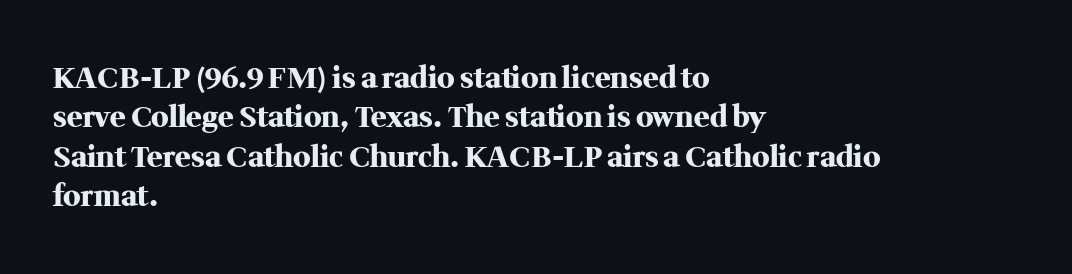
The image shows 29 px heavy serif type, upright; set left-aligned, normal line spacing (1.36x), normal letter spacing, not underlined; medium stroke contrast and a medium x-height.
